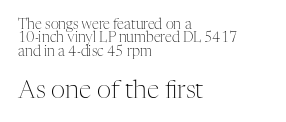
The image shows 25 px text type, upright; set left-aligned, tight line spacing (0.95x), normal letter spacing, not underlined; the second (bottom) block is 1.79x larger.
